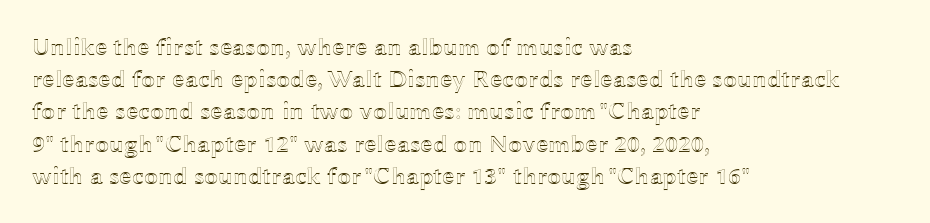
The image shows 25 px text type, upright; set left-aligned, normal line spacing (1.29x), normal letter spacing, not underlined.
